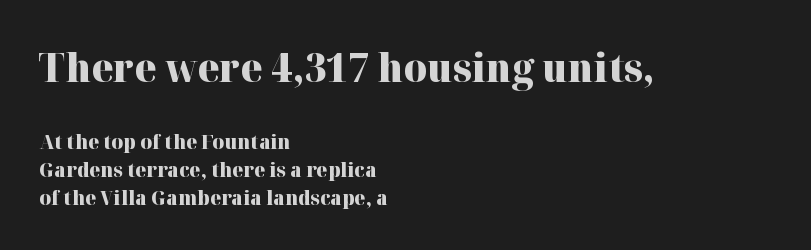
Q: Is the text bold? A: Yes.
Q: Is the text italic (slanted)? A: No, it is upright.
Q: Is the typeface a serif or a sans-serif typeface? A: Serif.
Q: Is the text underlined? A: No.
Q: How is the paragraph aligned? A: Left-aligned.
Q: Is the spacing between letters normal or unusually wide? A: Normal.
Q: Is the spacing between lines tight, normal or loose? A: Normal.
Q: Which block of text is set in a larger size, the first (top) or the second (bottom)? A: The first (top) one.
Q: Width (condensed, normal, or wide)? A: Normal.
Q: Stroke contrast? A: High.
Q: x-height? A: Medium.
Q: Monospaced? A: No.
